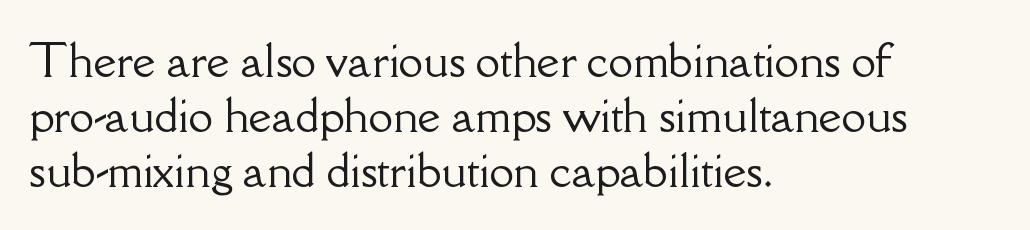
Q: Is the text italic (slanted)? A: No, it is upright.
Q: Is the typeface a serif or a sans-serif typeface? A: Serif.
Q: Is the text underlined? A: No.
Q: How is the paragraph aligned? A: Left-aligned.
Q: Is the spacing between letters normal or unusually wide? A: Normal.
Q: Is the spacing between lines tight, normal or loose? A: Normal.
Q: Width (condensed, normal, or wide)? A: Normal.
Q: Stroke contrast? A: Low.
Q: x-height? A: Small.
Q: Monospaced? A: No.
